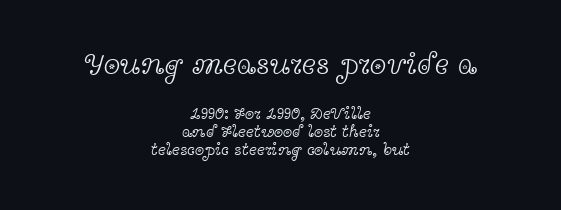
Q: Is the text bold? A: No.
Q: Is the text italic (slanted)? A: No, it is upright.
Q: Is the typeface a serif or a sans-serif typeface? A: Serif.
Q: Is the text underlined? A: No.
Q: How is the paragraph aligned? A: Centered.
Q: Is the spacing between letters normal or unusually wide? A: Normal.
Q: Is the spacing between lines tight, normal or loose? A: Tight.
Q: Which block of text is set in a larger size, the first (top) or the second (bottom)? A: The first (top) one.
Q: Width (condensed, normal, or wide)? A: Wide.
Q: x-height? A: Medium.
Q: Monospaced? A: No.
